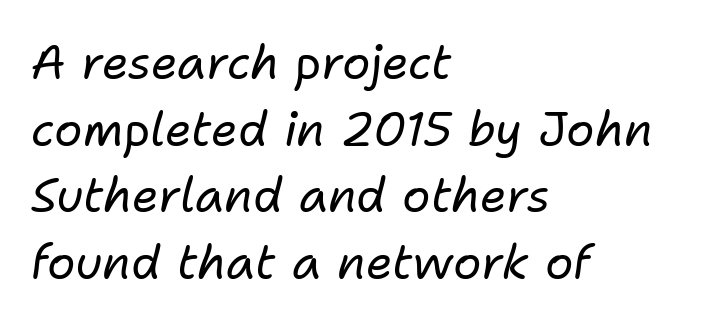
{"italic": "yes", "lean": "right", "slant_degrees": 11, "bold": "no", "weight": "regular", "width": "normal", "stroke_contrast": "low", "x_height": "medium", "monospaced": "no", "underline": "no", "align": "left", "line_spacing": "normal", "line_spacing_ratio": 1.42, "letter_spacing": "normal", "letter_spacing_em": 0.0, "glyph_px": 47}
